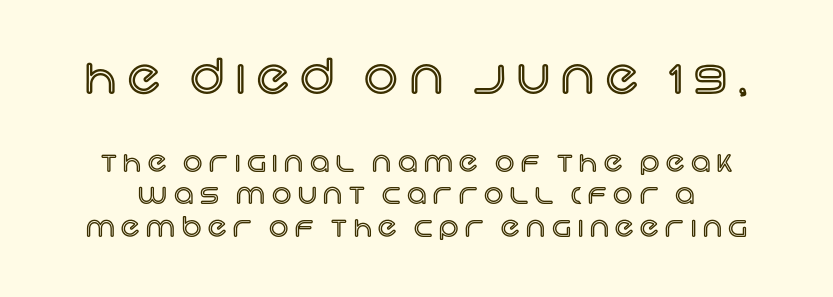
{"italic": "no", "width": "normal", "x_height": "large", "monospaced": "no", "underline": "no", "line_spacing_ratio": 1.2, "letter_spacing": "wide", "letter_spacing_em": 0.25, "larger_block": "first", "size_ratio": 1.74, "glyph_px": 47}
